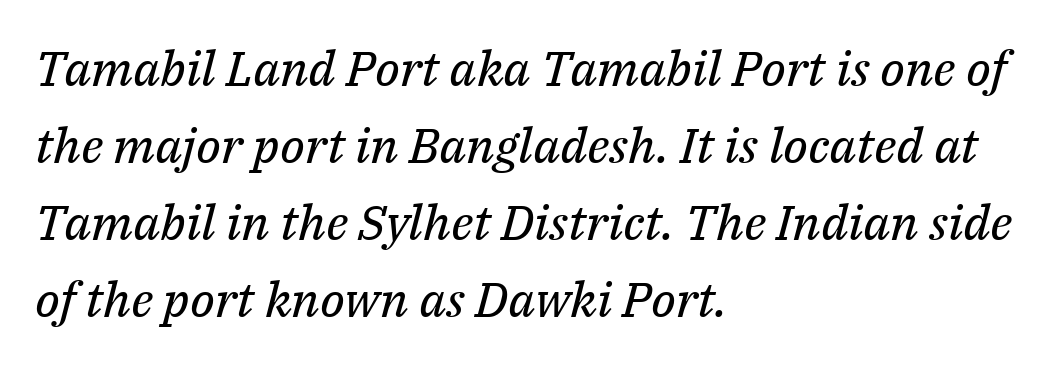
{"serif": "yes", "italic": "yes", "lean": "right", "slant_degrees": 14, "bold": "no", "weight": "regular", "width": "normal", "stroke_contrast": "medium", "x_height": "medium", "monospaced": "no", "underline": "no", "align": "left", "line_spacing": "normal", "line_spacing_ratio": 1.57, "letter_spacing": "normal", "letter_spacing_em": 0.0, "glyph_px": 49}
